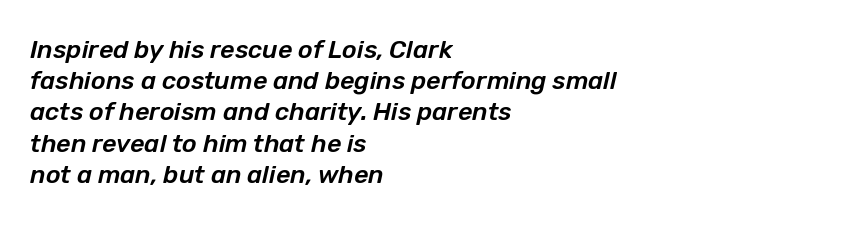
{"italic": "yes", "lean": "right", "slant_degrees": 12, "underline": "no", "align": "left", "line_spacing": "normal", "line_spacing_ratio": 1.25, "letter_spacing": "normal", "letter_spacing_em": 0.0, "glyph_px": 25}
